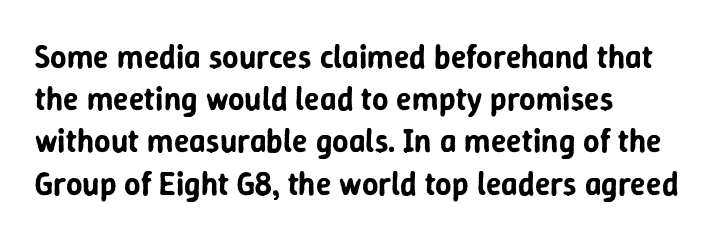
The image shows 32 px sans-serif type, upright; set left-aligned, normal line spacing (1.32x), normal letter spacing, not underlined; low stroke contrast and a medium x-height.
